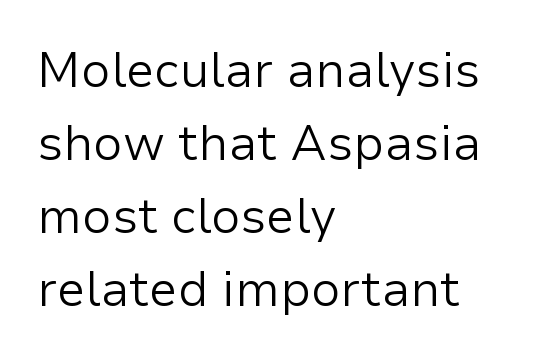
{"serif": "no", "italic": "no", "bold": "no", "weight": "light", "width": "normal", "stroke_contrast": "low", "x_height": "medium", "monospaced": "no", "underline": "no", "align": "left", "line_spacing": "normal", "line_spacing_ratio": 1.49, "letter_spacing": "normal", "letter_spacing_em": 0.0, "glyph_px": 49}
